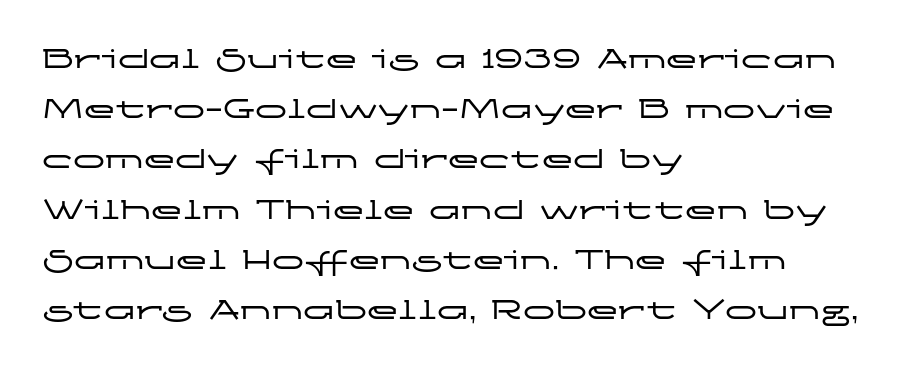
Q: Is the text italic (slanted)? A: No, it is upright.
Q: Is the typeface a serif or a sans-serif typeface? A: Sans-serif.
Q: Is the text underlined? A: No.
Q: How is the paragraph aligned? A: Left-aligned.
Q: Is the spacing between letters normal or unusually wide? A: Normal.
Q: Is the spacing between lines tight, normal or loose? A: Normal.
Q: Width (condensed, normal, or wide)? A: Wide.
Q: Stroke contrast? A: Low.
Q: x-height? A: Medium.
Q: Monospaced? A: No.
